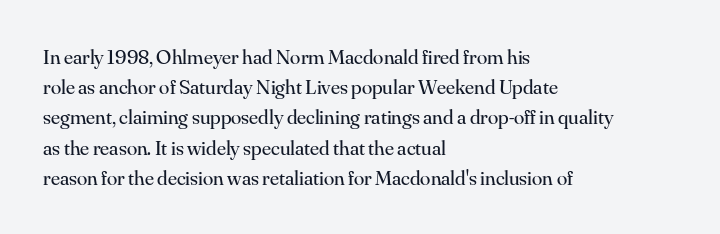
Q: Is the text bold? A: No.
Q: Is the text italic (slanted)? A: No, it is upright.
Q: Is the text underlined? A: No.
Q: How is the paragraph aligned? A: Left-aligned.
Q: Is the spacing between letters normal or unusually wide? A: Normal.
Q: Is the spacing between lines tight, normal or loose? A: Normal.
